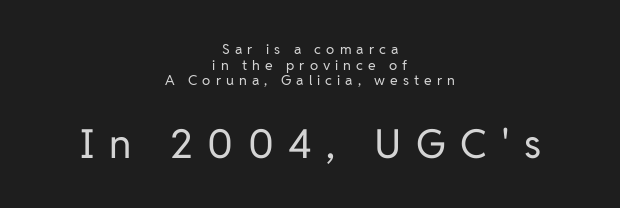
Note the varied advance widths — an 'i' is clearly narrower than an 'm'. No word sits above an underline. Tracking here is generous; glyphs stand well apart from one another. Nothing heavy about these letters — not bold at all.
